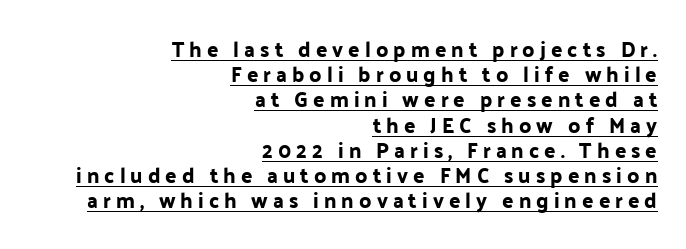
{"italic": "no", "underline": "yes", "align": "right", "line_spacing_ratio": 1.2, "letter_spacing": "wide", "letter_spacing_em": 0.24, "glyph_px": 21}
